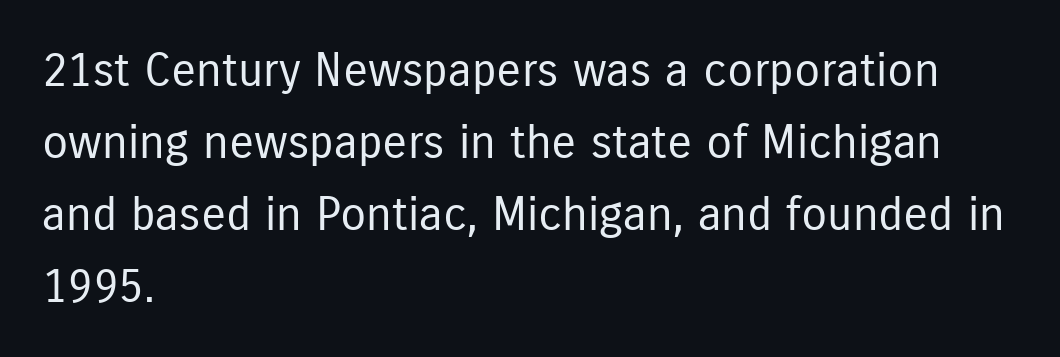
Q: Is the text bold? A: No.
Q: Is the text italic (slanted)? A: No, it is upright.
Q: Is the typeface a serif or a sans-serif typeface? A: Sans-serif.
Q: Is the text underlined? A: No.
Q: How is the paragraph aligned? A: Left-aligned.
Q: Is the spacing between letters normal or unusually wide? A: Normal.
Q: Is the spacing between lines tight, normal or loose? A: Normal.
Q: Width (condensed, normal, or wide)? A: Condensed.
Q: Stroke contrast? A: Low.
Q: x-height? A: Medium.
Q: Monospaced? A: No.
